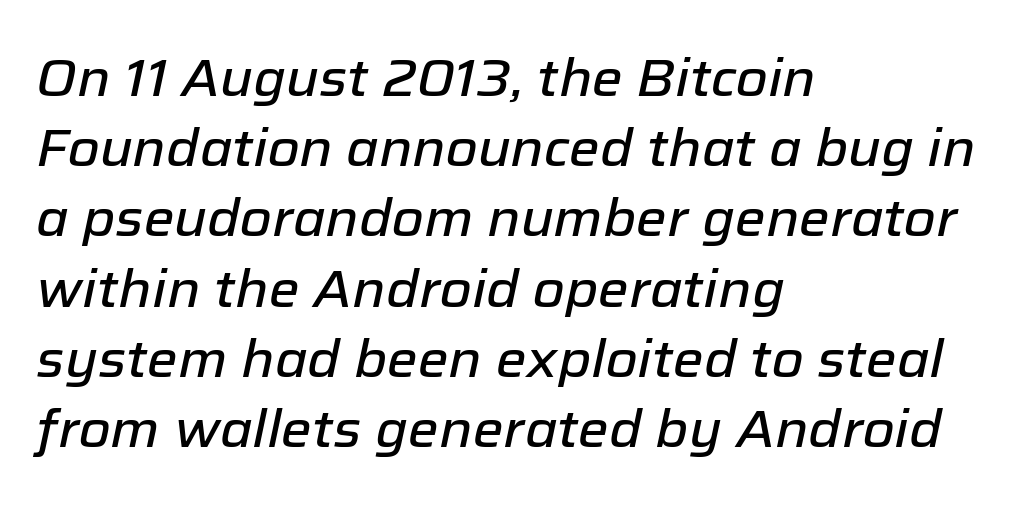
Inter-character spacing is left at the font's built-in metrics. This rendering uses left alignment, leaving the right contour irregular. A typesetter would call this proportional, since set widths differ per character. Students, observe: this is what conventionally led text looks like.
